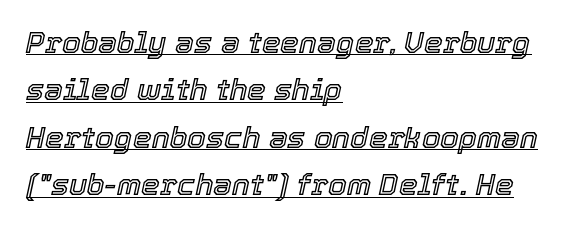
Q: Is the text italic (slanted)? A: Yes, it leans right by about 12 degrees.
Q: Is the text underlined? A: Yes.
Q: How is the paragraph aligned? A: Left-aligned.
Q: Is the spacing between letters normal or unusually wide? A: Normal.
Q: Is the spacing between lines tight, normal or loose? A: Normal.
Q: Width (condensed, normal, or wide)? A: Normal.
Q: x-height? A: Medium.
Q: Monospaced? A: No.
